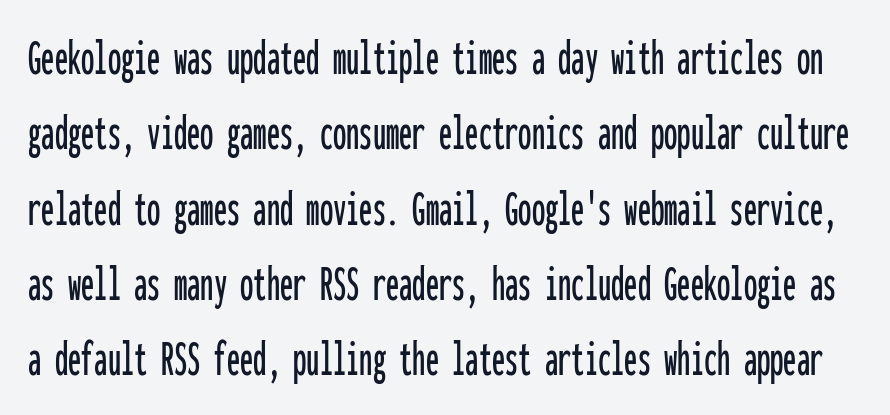
{"serif": "no", "italic": "no", "width": "condensed", "stroke_contrast": "low", "x_height": "medium", "monospaced": "yes", "underline": "no", "line_spacing": "normal", "line_spacing_ratio": 1.42, "letter_spacing": "normal", "letter_spacing_em": 0.0, "glyph_px": 53}
